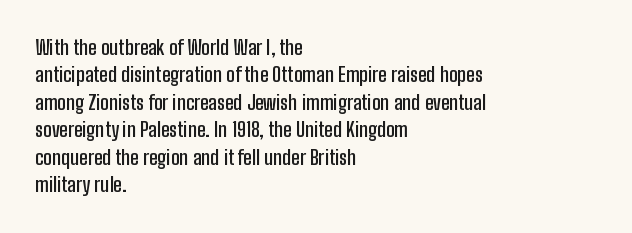
The specimen reads as upright at a glance. Each new line begins a customary step beneath the previous one. Has an underline been added? It has not. Its strokes are somewhat broadened, the hallmark of semibold type.
